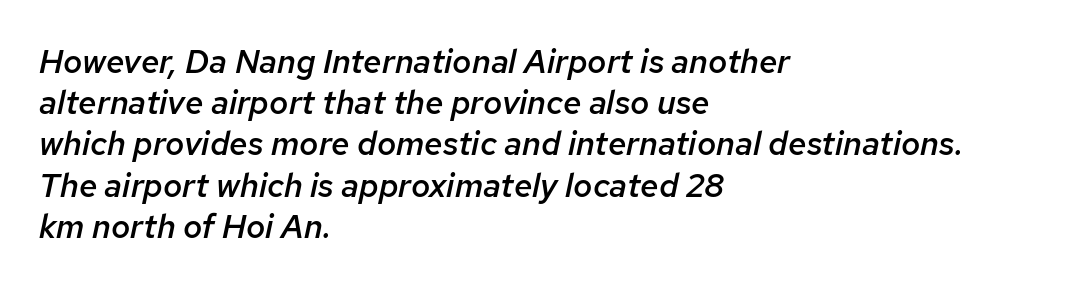
The image shows 33 px semibold type, italic (leaning right); set left-aligned, normal line spacing (1.25x), normal letter spacing, not underlined; low stroke contrast and a medium x-height.
